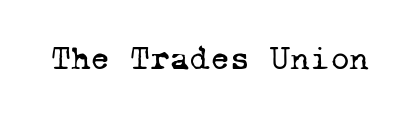
The image shows 34 px regular-weight serif type, monospaced; set normal letter spacing, not underlined; low stroke contrast and a medium x-height.
